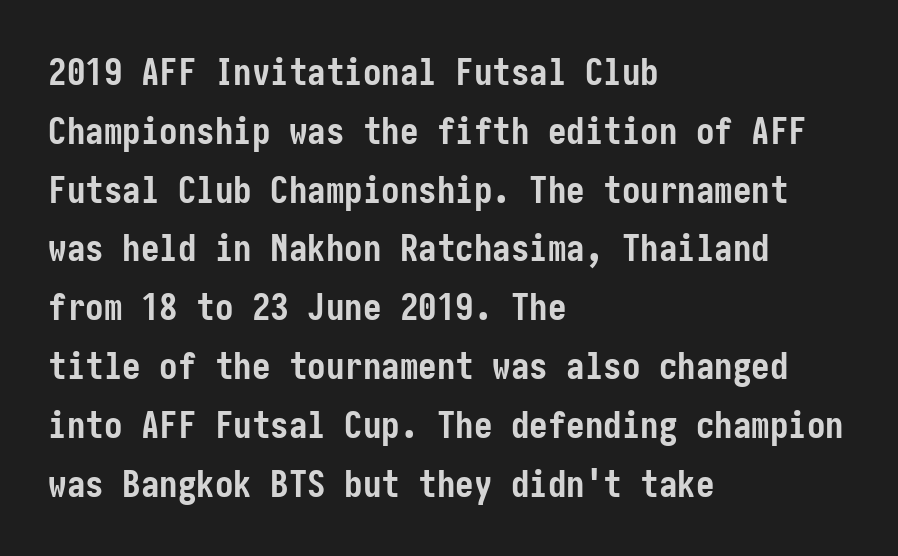
The image shows 37 px semibold, condensed sans-serif type, upright; set left-aligned, normal line spacing (1.59x), normal letter spacing, not underlined; low stroke contrast and a medium x-height.
